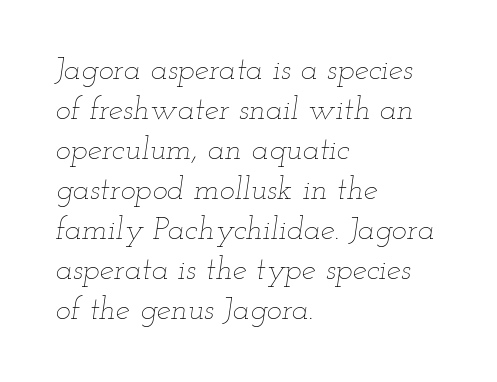
The image shows 32 px thin, wide type, italic (leaning right); set left-aligned, normal line spacing (1.25x), normal letter spacing, not underlined; low stroke contrast and a small x-height.
